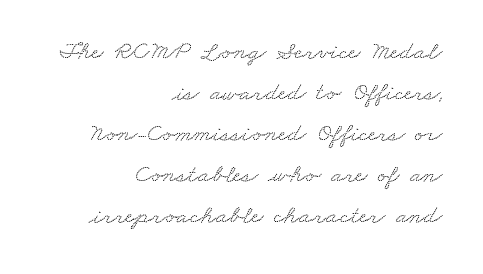
A typesetter would call this leading conventional body-copy spacing. Compared with typical body copy, the letter spacing here is the same. This sample is right-justified, so line beginnings fall wherever the words allow. Lines of text with bare space underneath.
